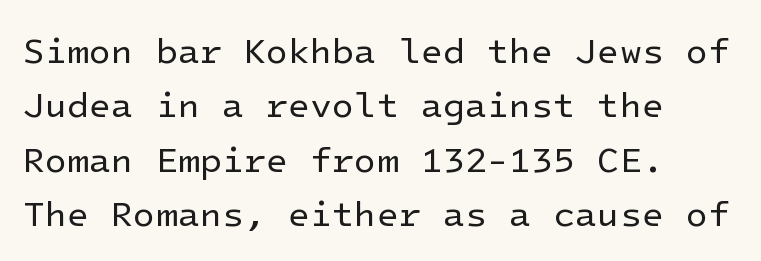
The image shows 36 px regular-weight sans-serif type, upright; set left-aligned, normal line spacing (1.51x), normal letter spacing, not underlined; low stroke contrast and a medium x-height.
